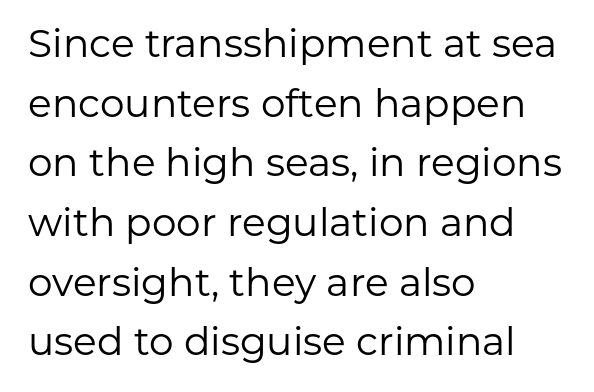
Q: Is the text bold? A: No.
Q: Is the text italic (slanted)? A: No, it is upright.
Q: Is the typeface a serif or a sans-serif typeface? A: Sans-serif.
Q: Is the text underlined? A: No.
Q: How is the paragraph aligned? A: Left-aligned.
Q: Is the spacing between letters normal or unusually wide? A: Normal.
Q: Is the spacing between lines tight, normal or loose? A: Normal.
Q: Width (condensed, normal, or wide)? A: Normal.
Q: Stroke contrast? A: Low.
Q: x-height? A: Medium.
Q: Monospaced? A: No.
